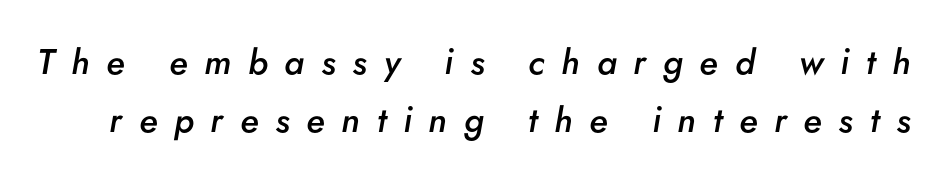
The image shows 35 px semibold type, italic (leaning right); set normal line spacing (1.67x), unusually wide letter spacing (+0.48 em), not underlined; low stroke contrast and a small x-height.
